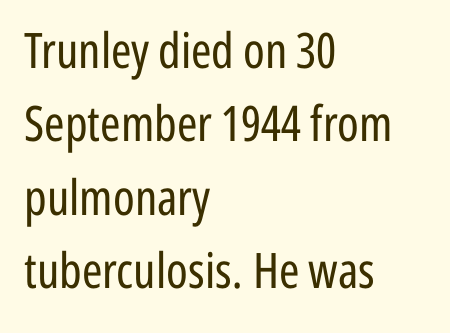
Each line starts at the same left margin while the right side varies. Tracking value appears to be zero — textbook default spacing. Think of a printed novel: that variable character pitch is what you see here. Serif or sans? Sans — the stroke terminals are bare. Rows of type keep a routine distance in the vertical direction. Lines of text with bare space underneath.
